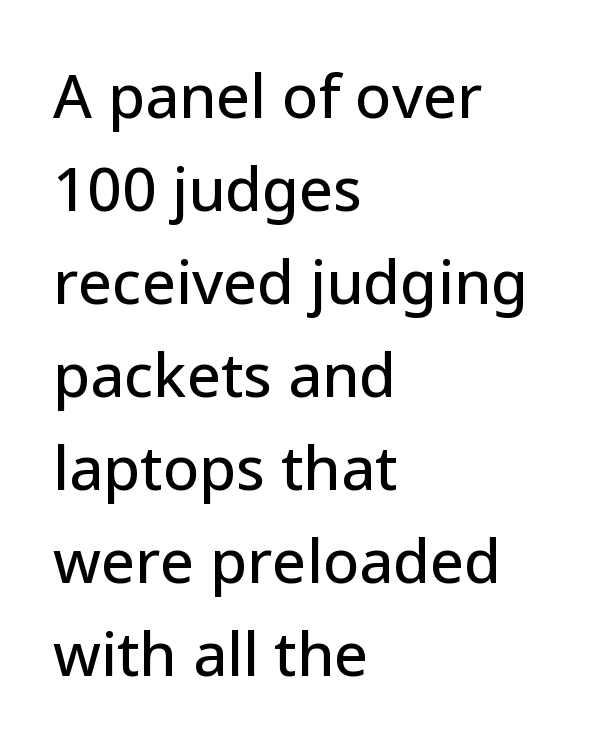
Q: Is the text italic (slanted)? A: No, it is upright.
Q: Is the typeface a serif or a sans-serif typeface? A: Sans-serif.
Q: Is the text underlined? A: No.
Q: How is the paragraph aligned? A: Left-aligned.
Q: Is the spacing between letters normal or unusually wide? A: Normal.
Q: Is the spacing between lines tight, normal or loose? A: Normal.
Q: Width (condensed, normal, or wide)? A: Normal.
Q: Stroke contrast? A: Low.
Q: x-height? A: Medium.
Q: Monospaced? A: No.
